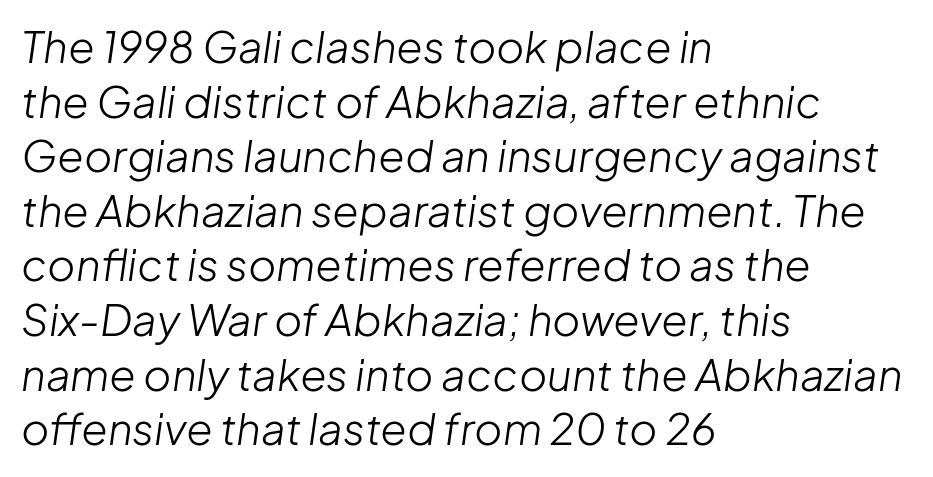
Would a proofreader flag this as italicized? Yes. Is the type heavy? It reads as light-to-regular instead. The passage shown is typed in a proportional face where columns would drift. Casual observation: everything's shoved over to the left.
